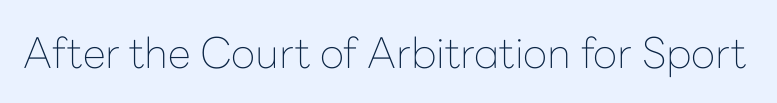
{"serif": "no", "italic": "no", "bold": "no", "weight": "thin", "width": "normal", "stroke_contrast": "low", "x_height": "medium", "monospaced": "no", "underline": "no", "letter_spacing": "normal", "letter_spacing_em": 0.0, "glyph_px": 42}
